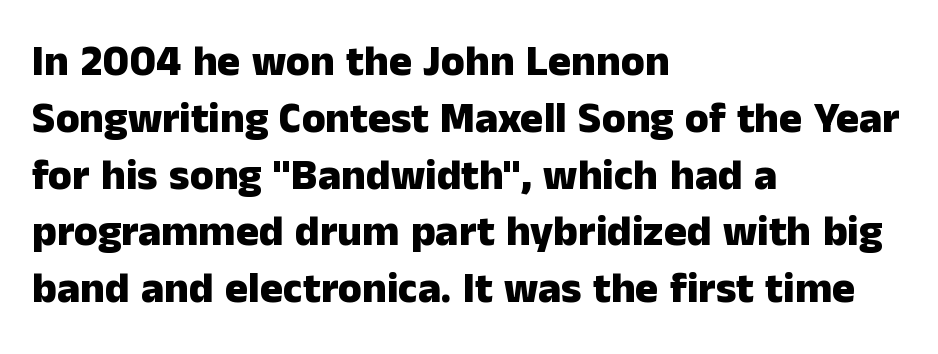
Q: Is the text bold? A: Yes.
Q: Is the text italic (slanted)? A: No, it is upright.
Q: Is the typeface a serif or a sans-serif typeface? A: Sans-serif.
Q: Is the text underlined? A: No.
Q: How is the paragraph aligned? A: Left-aligned.
Q: Is the spacing between letters normal or unusually wide? A: Normal.
Q: Is the spacing between lines tight, normal or loose? A: Normal.
Q: Width (condensed, normal, or wide)? A: Normal.
Q: Stroke contrast? A: Low.
Q: x-height? A: Medium.
Q: Monospaced? A: No.
